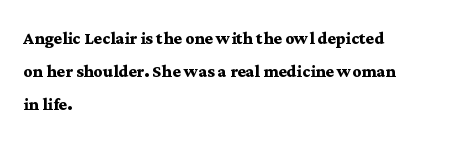
{"italic": "no", "bold": "yes", "underline": "no", "align": "left", "line_spacing": "normal", "line_spacing_ratio": 1.49, "letter_spacing": "normal", "letter_spacing_em": 0.0, "glyph_px": 22}
